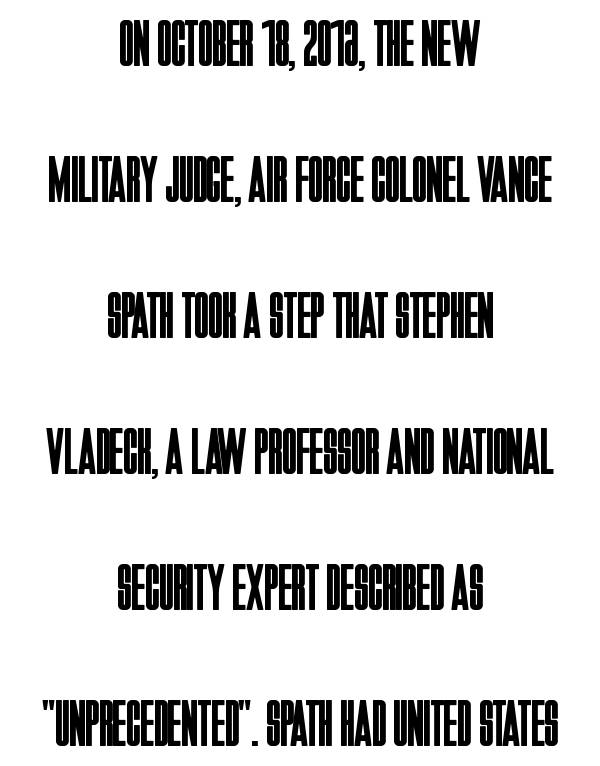
Q: Is the text bold? A: No.
Q: Is the text italic (slanted)? A: No, it is upright.
Q: Is the typeface a serif or a sans-serif typeface? A: Sans-serif.
Q: Is the text underlined? A: No.
Q: How is the paragraph aligned? A: Centered.
Q: Is the spacing between letters normal or unusually wide? A: Normal.
Q: Is the spacing between lines tight, normal or loose? A: Loose.
Q: Width (condensed, normal, or wide)? A: Condensed.
Q: Stroke contrast? A: Low.
Q: x-height? A: Large.
Q: Monospaced? A: No.
